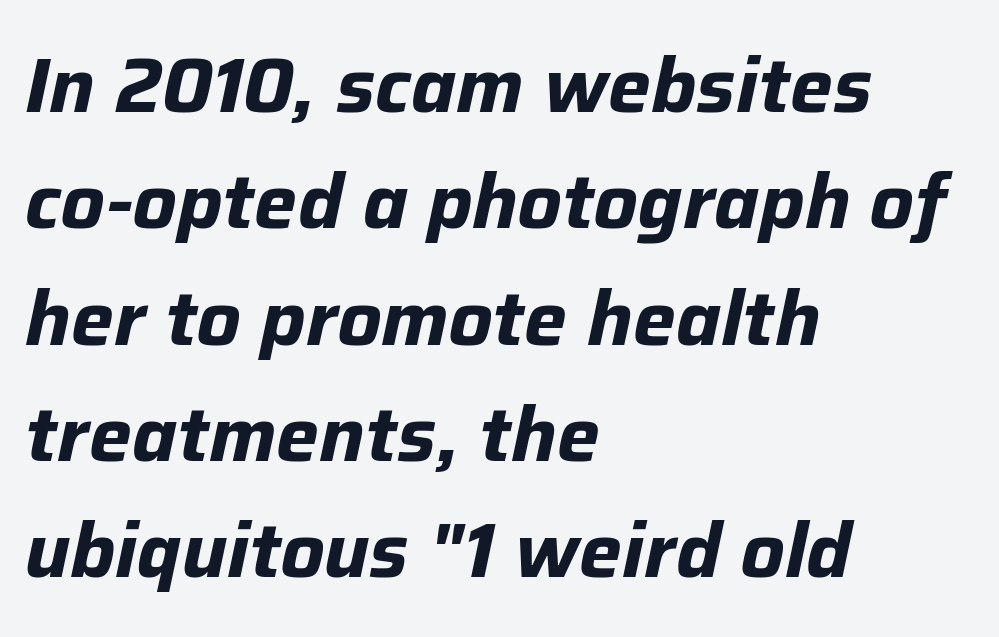
The image shows 76 px bold type, italic (leaning right); set left-aligned, normal line spacing (1.53x), normal letter spacing, not underlined; low stroke contrast and a medium x-height.
